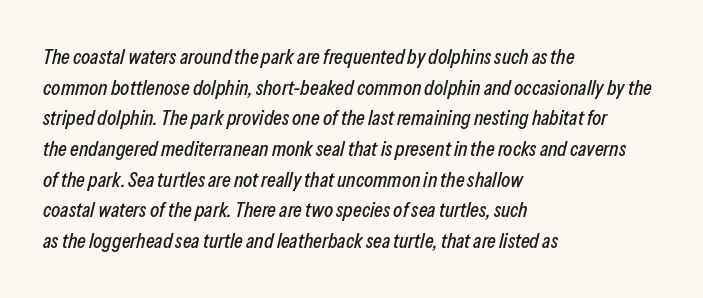
Q: Is the text italic (slanted)? A: Yes, it leans right by about 13 degrees.
Q: Is the text underlined? A: No.
Q: How is the paragraph aligned? A: Left-aligned.
Q: Is the spacing between letters normal or unusually wide? A: Normal.
Q: Is the spacing between lines tight, normal or loose? A: Normal.
